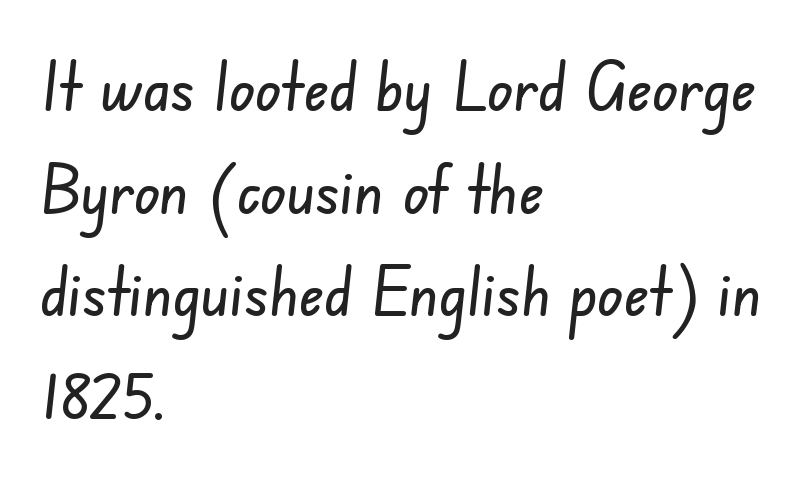
Q: Is the typeface a serif or a sans-serif typeface? A: Sans-serif.
Q: Is the text underlined? A: No.
Q: How is the paragraph aligned? A: Left-aligned.
Q: Is the spacing between letters normal or unusually wide? A: Normal.
Q: Is the spacing between lines tight, normal or loose? A: Normal.
Q: Width (condensed, normal, or wide)? A: Condensed.
Q: Stroke contrast? A: Low.
Q: x-height? A: Small.
Q: Monospaced? A: No.
